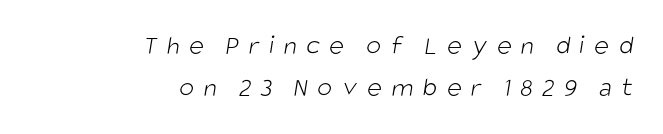
The image shows 28 px light, condensed sans-serif type; set right-aligned, normal line spacing (1.51x), unusually wide letter spacing (+0.34 em), not underlined; low stroke contrast and a large x-height.
